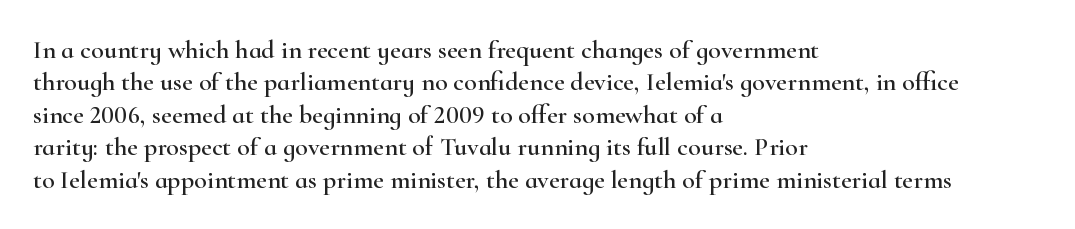
{"italic": "no", "underline": "no", "align": "left", "line_spacing": "normal", "line_spacing_ratio": 1.25, "letter_spacing": "normal", "letter_spacing_em": 0.0, "glyph_px": 26}
